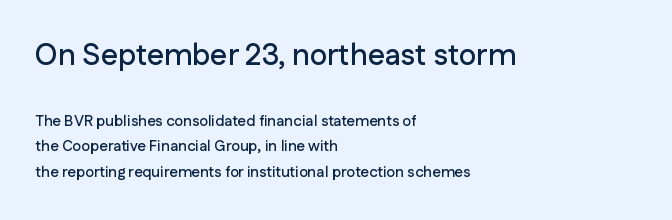
Q: Is the text italic (slanted)? A: No, it is upright.
Q: Is the typeface a serif or a sans-serif typeface? A: Sans-serif.
Q: Is the text underlined? A: No.
Q: How is the paragraph aligned? A: Left-aligned.
Q: Is the spacing between letters normal or unusually wide? A: Normal.
Q: Which block of text is set in a larger size, the first (top) or the second (bottom)? A: The first (top) one.
Q: Width (condensed, normal, or wide)? A: Normal.
Q: Stroke contrast? A: Low.
Q: x-height? A: Medium.
Q: Monospaced? A: No.
